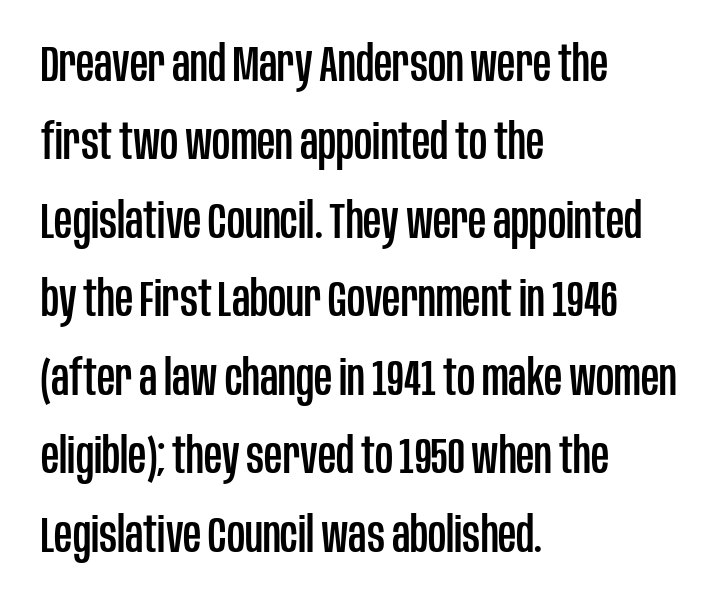
The face used here is proportionally spaced, like ordinary book or web type. The specimen reads as upright at a glance. Plain, unruled lines of type. Leading matches the norm, producing a regular column. Typeset ragged right — the left edge is the straight one.
